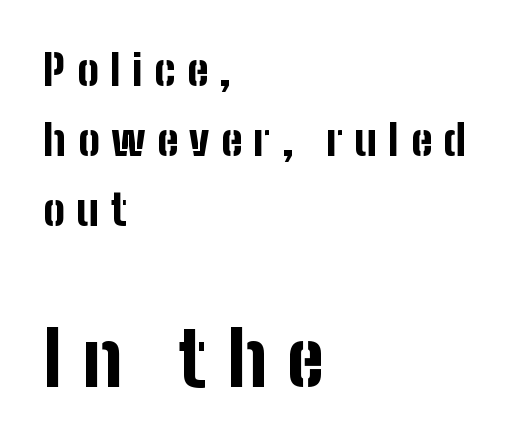
{"serif": "no", "italic": "no", "bold": "yes", "weight": "bold", "width": "condensed", "stroke_contrast": "low", "x_height": "medium", "monospaced": "no", "underline": "no", "align": "left", "line_spacing": "normal", "line_spacing_ratio": 1.63, "letter_spacing": "wide", "letter_spacing_em": 0.27, "larger_block": "second", "size_ratio": 1.74, "glyph_px": 75}
